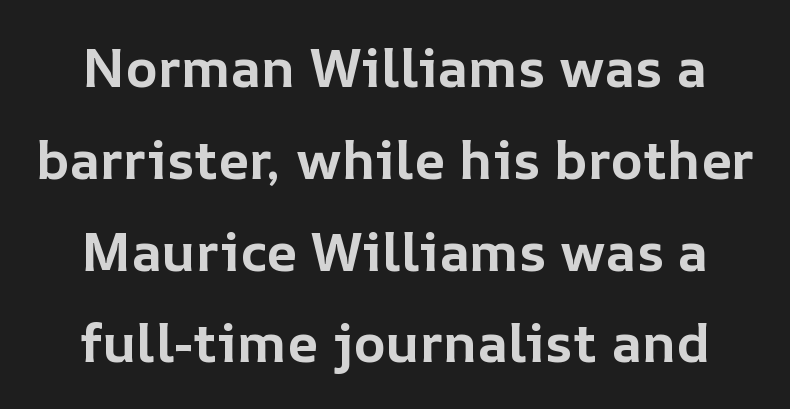
Q: Is the text bold? A: Yes.
Q: Is the text italic (slanted)? A: No, it is upright.
Q: Is the text underlined? A: No.
Q: Is the spacing between letters normal or unusually wide? A: Normal.
Q: Is the spacing between lines tight, normal or loose? A: Normal.
Q: Width (condensed, normal, or wide)? A: Normal.
Q: Stroke contrast? A: Low.
Q: x-height? A: Medium.
Q: Monospaced? A: No.
